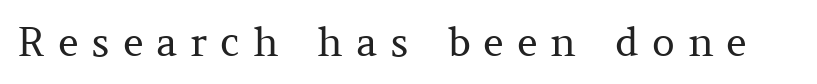
Q: Is the text bold? A: No.
Q: Is the text italic (slanted)? A: No, it is upright.
Q: Is the typeface a serif or a sans-serif typeface? A: Serif.
Q: Is the text underlined? A: No.
Q: Is the spacing between letters normal or unusually wide? A: Unusually wide.
Q: Width (condensed, normal, or wide)? A: Normal.
Q: Stroke contrast? A: Medium.
Q: x-height? A: Medium.
Q: Monospaced? A: No.
